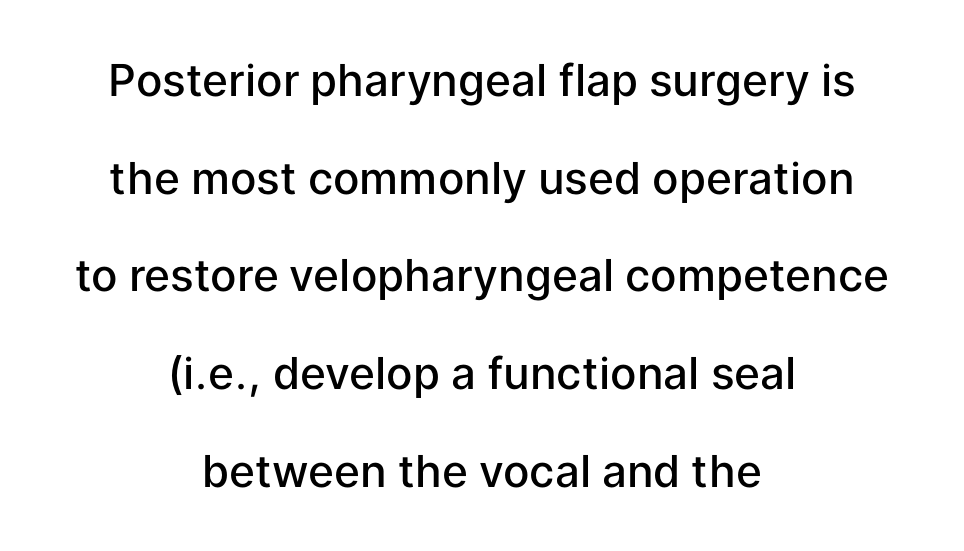
Q: Is the text bold? A: Semi-bold.
Q: Is the text italic (slanted)? A: No, it is upright.
Q: Is the typeface a serif or a sans-serif typeface? A: Sans-serif.
Q: Is the text underlined? A: No.
Q: How is the paragraph aligned? A: Centered.
Q: Is the spacing between letters normal or unusually wide? A: Normal.
Q: Is the spacing between lines tight, normal or loose? A: Loose.
Q: Width (condensed, normal, or wide)? A: Normal.
Q: Stroke contrast? A: Low.
Q: x-height? A: Medium.
Q: Monospaced? A: No.
